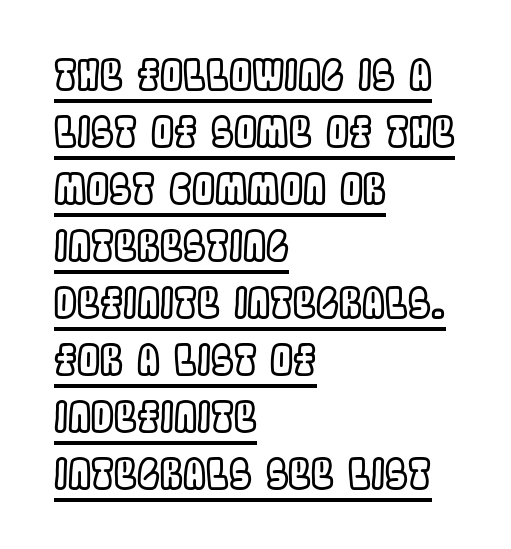
The lettering stays uniformly vertical, giving the passage a roman look. Every word sits above its own underline. Each letter keeps its own natural width here, so spacing adapts to shape. Line spacing here is normal. The rendering anchors every line to the left-hand side. The passage shown has conventional tracking throughout.
